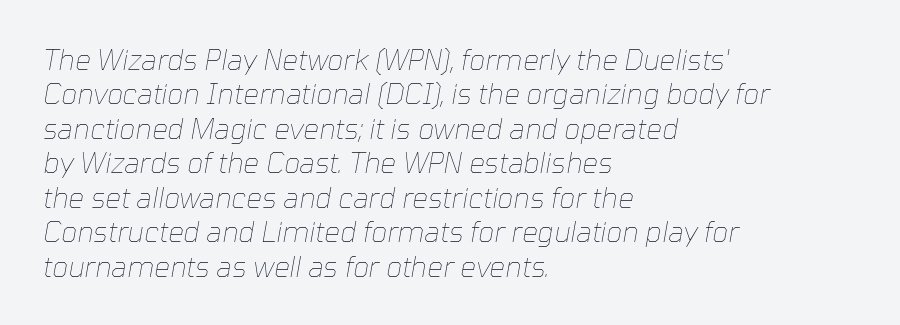
The image shows 28 px thin type, italic (leaning right); set left-aligned, line spacing 1.23x, normal letter spacing, not underlined; low stroke contrast and a medium x-height.
